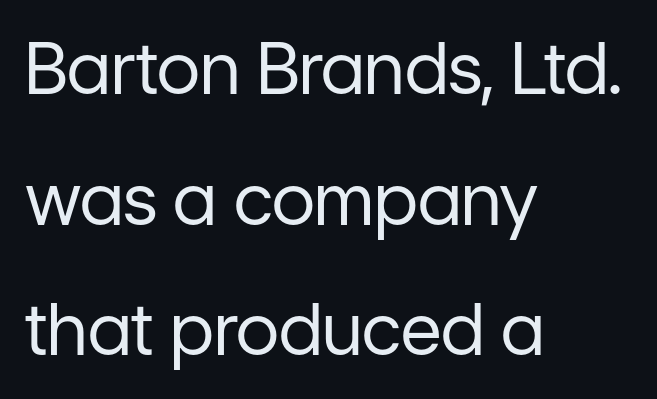
The image shows 71 px regular-weight sans-serif type, upright; set left-aligned, line spacing 1.84x, normal letter spacing, not underlined; low stroke contrast and a medium x-height.
